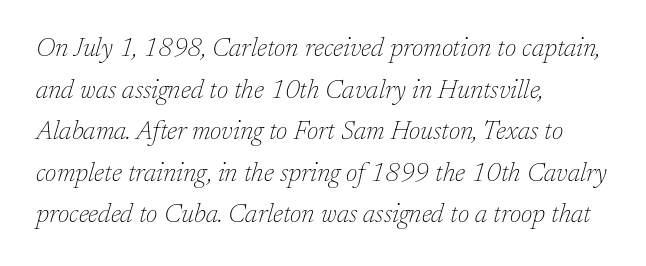
The specimen omits any rule beneath the text block's lines. Leading: standard. The letterforms sit shoulder to shoulder at normal distance. Reading down the block, your eye returns to a fixed left position each line. The passage shown is not bold in any degree. Yep, that's italic — everything's leaning.
